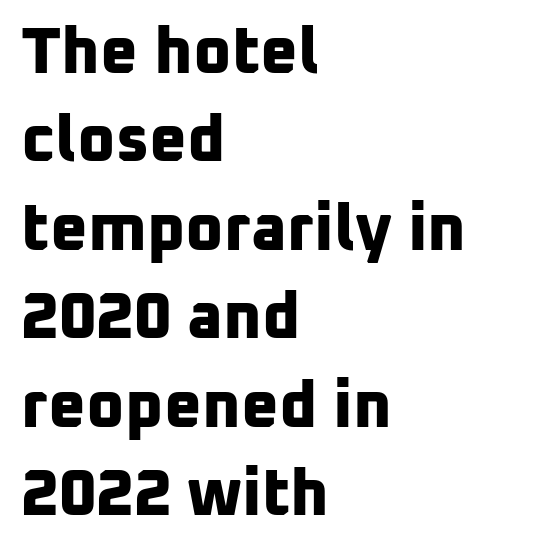
The image shows 65 px bold sans-serif type; set left-aligned, normal line spacing (1.36x), normal letter spacing, not underlined; low stroke contrast and a medium x-height.
